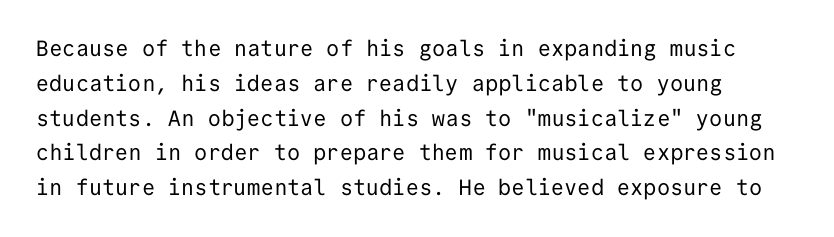
Q: Is the text bold? A: No.
Q: Is the text italic (slanted)? A: No, it is upright.
Q: Is the text underlined? A: No.
Q: Is the spacing between letters normal or unusually wide? A: Normal.
Q: Is the spacing between lines tight, normal or loose? A: Normal.
